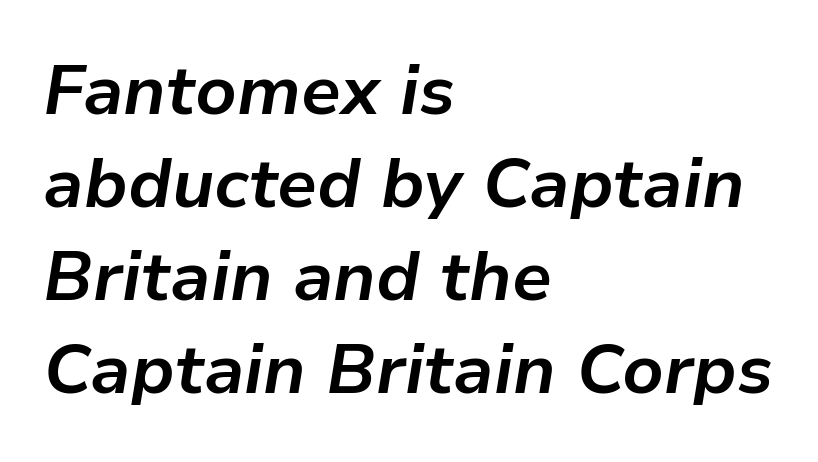
Q: Is the text bold? A: Yes.
Q: Is the text italic (slanted)? A: Yes, it leans right by about 9 degrees.
Q: Is the text underlined? A: No.
Q: How is the paragraph aligned? A: Left-aligned.
Q: Is the spacing between letters normal or unusually wide? A: Normal.
Q: Is the spacing between lines tight, normal or loose? A: Normal.
Q: Width (condensed, normal, or wide)? A: Normal.
Q: Stroke contrast? A: Low.
Q: x-height? A: Medium.
Q: Monospaced? A: No.
